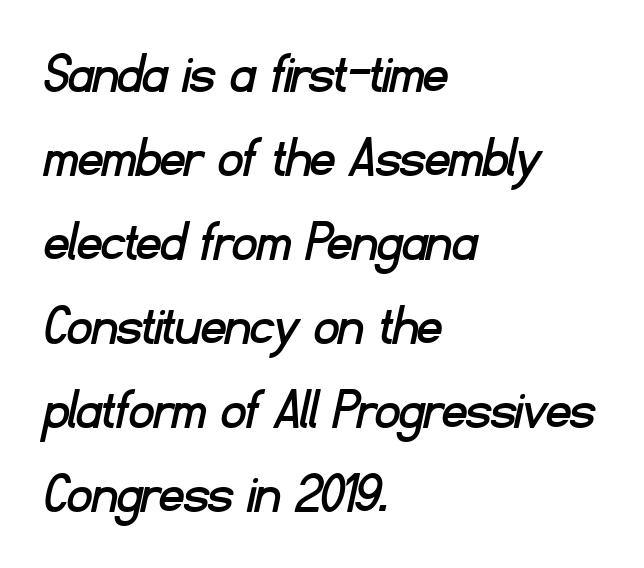
Line beginnings align vertically; line endings do not. Quick note: underline off. I'd call this a sans setting — the letters go barefoot. This sample keeps an unexceptional amount of space between lines.
